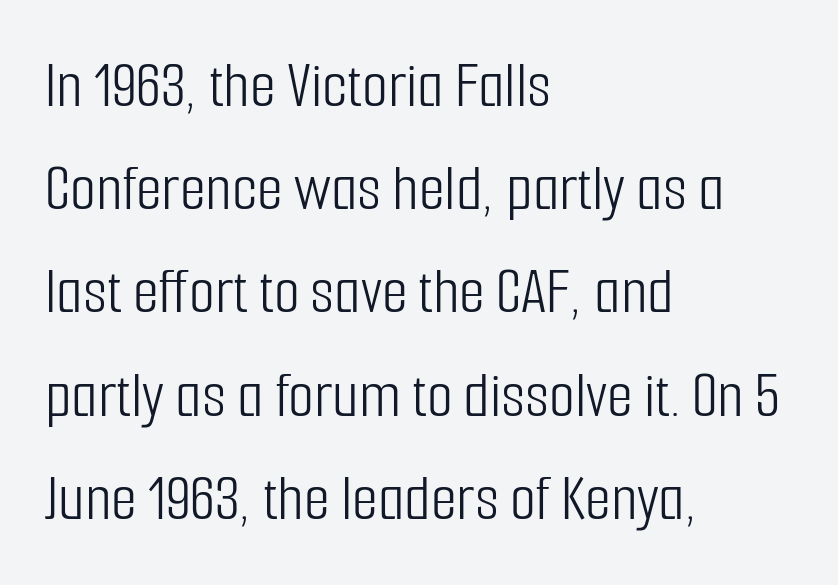
The image shows 67 px light, condensed sans-serif type, upright; set left-aligned, normal line spacing (1.54x), normal letter spacing, not underlined; low stroke contrast and a medium x-height.
